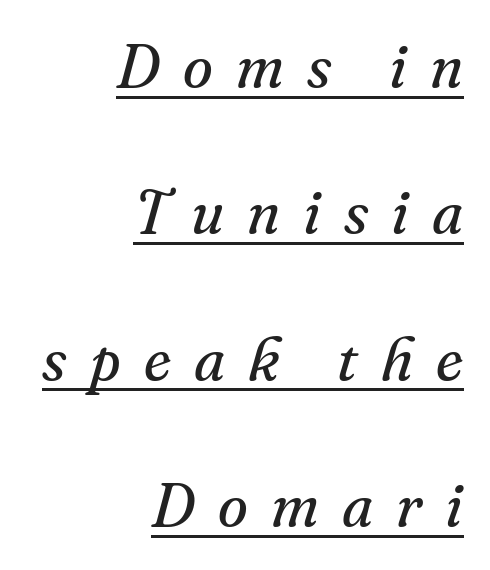
The image shows 61 px regular-weight serif type, italic (leaning right); set right-aligned, loose line spacing (2.4x), unusually wide letter spacing (+0.38 em), underlined; medium stroke contrast and a small x-height.
